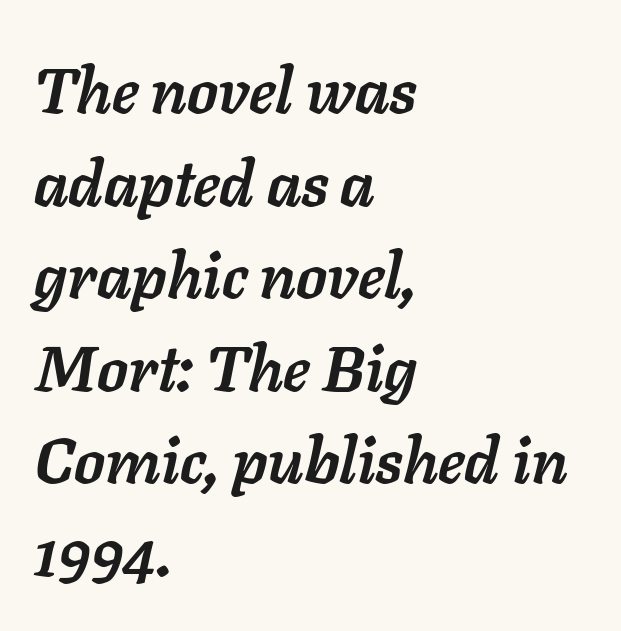
The image shows 63 px semibold type, italic (leaning right); set left-aligned, normal line spacing (1.47x), normal letter spacing, not underlined; low stroke contrast and a medium x-height.
